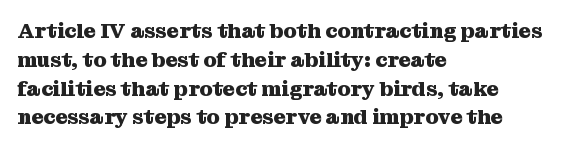
{"italic": "no", "bold": "yes", "underline": "no", "align": "left", "line_spacing": "normal", "line_spacing_ratio": 1.37, "letter_spacing": "normal", "letter_spacing_em": 0.0, "glyph_px": 21}
